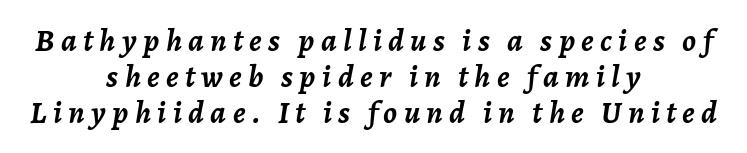
What stands out about the letter spacing? Its width — letters are far apart. Its strokes are broad and dark, the hallmark of bold type. Which margin do the lines hug? Neither — every line sits in the middle. Here the designer chose a conventional face with non-uniform glyph widths. Type without underlining. Style check: oblique.
